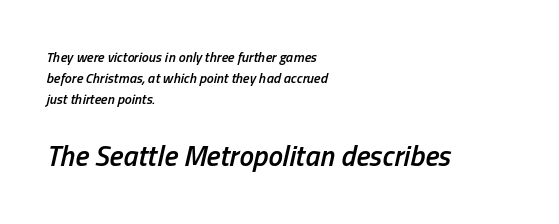
The image shows 29 px semibold, condensed type, italic (leaning right); set left-aligned, normal line spacing (1.51x), normal letter spacing, not underlined; the second (bottom) block is 2.07x larger; low stroke contrast and a medium x-height.
